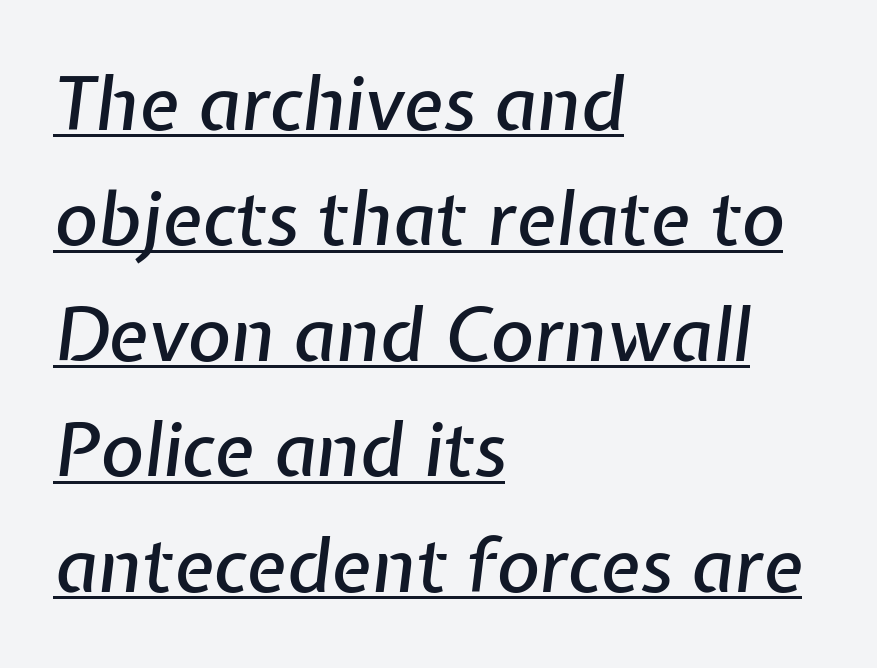
Q: Is the text italic (slanted)? A: Yes, it leans right by about 7 degrees.
Q: Is the text underlined? A: Yes.
Q: How is the paragraph aligned? A: Left-aligned.
Q: Is the spacing between letters normal or unusually wide? A: Normal.
Q: Is the spacing between lines tight, normal or loose? A: Normal.
Q: Width (condensed, normal, or wide)? A: Normal.
Q: Stroke contrast? A: Low.
Q: x-height? A: Medium.
Q: Monospaced? A: No.
